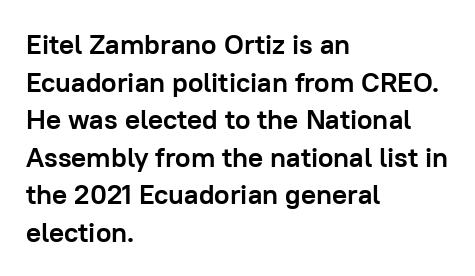
{"serif": "no", "italic": "no", "bold": "yes", "weight": "semibold", "width": "normal", "stroke_contrast": "low", "x_height": "medium", "monospaced": "no", "underline": "no", "align": "left", "line_spacing": "normal", "line_spacing_ratio": 1.34, "letter_spacing": "normal", "letter_spacing_em": 0.0, "glyph_px": 28}
